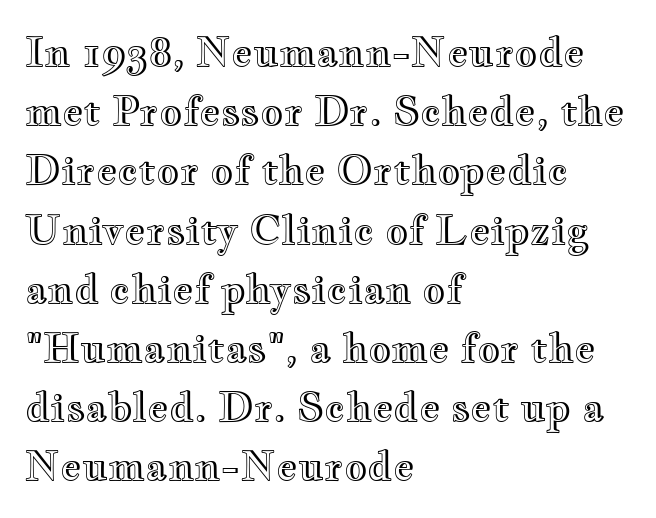
The image shows 40 px wide type, upright; set left-aligned, normal line spacing (1.48x), normal letter spacing, not underlined; a small x-height.
